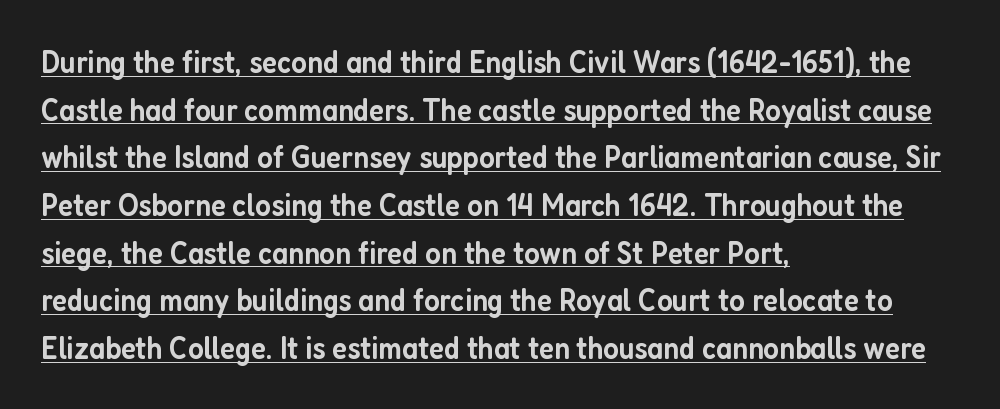
The letters are semibold — heavier than regular but short of a full bold. Short note: letters normally spaced. The rendering uses natural spacing where letterforms have individual widths. Has an underline been added? It has.
